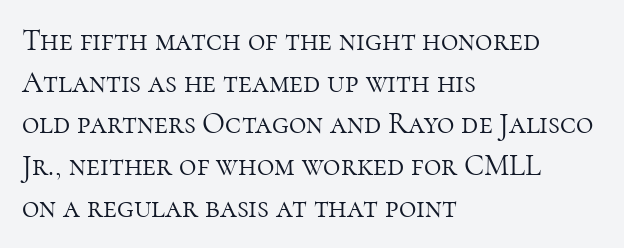
Q: Is the text bold? A: No.
Q: Is the text italic (slanted)? A: No, it is upright.
Q: Is the typeface a serif or a sans-serif typeface? A: Serif.
Q: Is the text underlined? A: No.
Q: How is the paragraph aligned? A: Left-aligned.
Q: Is the spacing between letters normal or unusually wide? A: Normal.
Q: Is the spacing between lines tight, normal or loose? A: Normal.
Q: Width (condensed, normal, or wide)? A: Normal.
Q: Stroke contrast? A: High.
Q: x-height? A: Medium.
Q: Monospaced? A: No.
